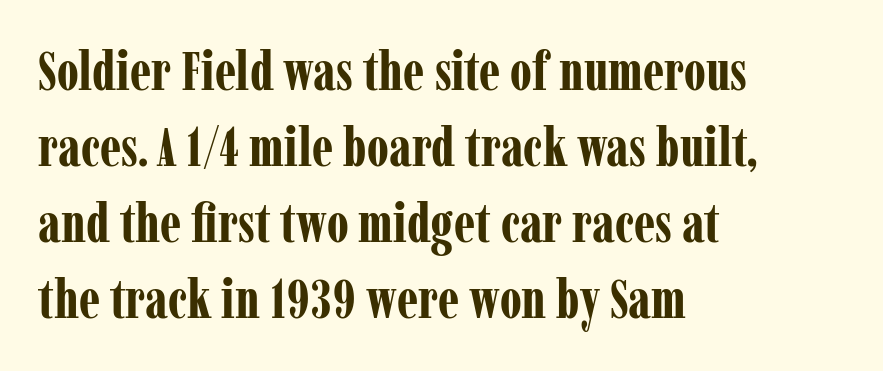
{"serif": "yes", "italic": "no", "bold": "yes", "weight": "bold", "width": "condensed", "stroke_contrast": "low", "x_height": "medium", "monospaced": "no", "underline": "no", "align": "left", "line_spacing": "normal", "line_spacing_ratio": 1.41, "letter_spacing": "normal", "letter_spacing_em": 0.0, "glyph_px": 54}
